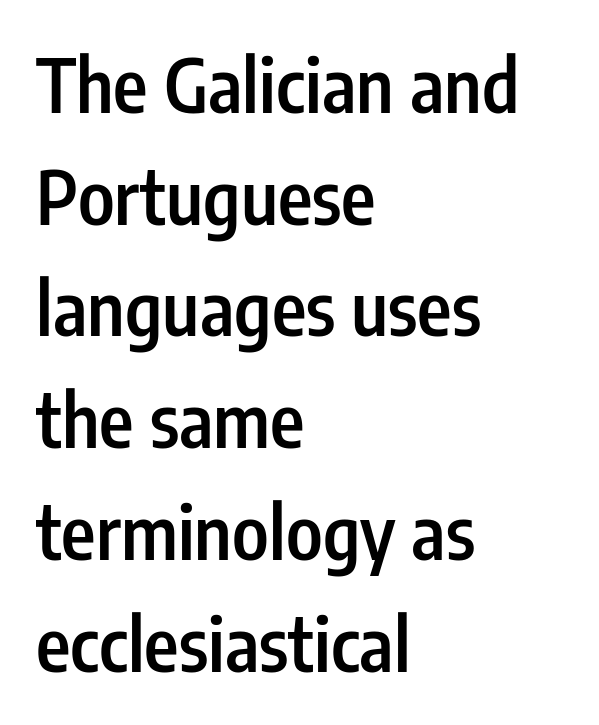
The image shows 74 px semibold, condensed sans-serif type, upright; set left-aligned, normal line spacing (1.51x), normal letter spacing, not underlined; low stroke contrast and a medium x-height.
